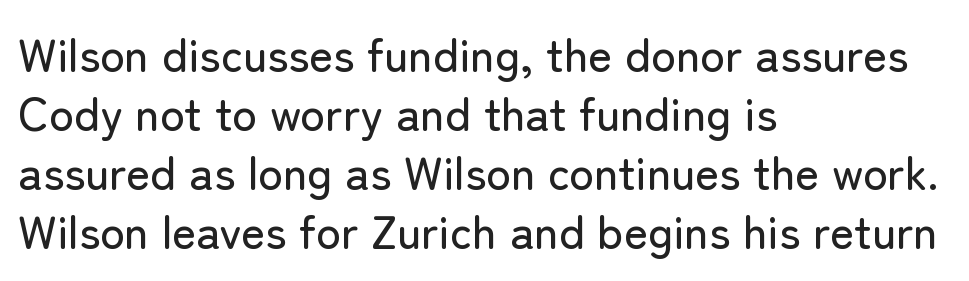
{"serif": "no", "italic": "no", "width": "normal", "stroke_contrast": "low", "x_height": "medium", "monospaced": "no", "underline": "no", "align": "left", "line_spacing": "normal", "line_spacing_ratio": 1.28, "letter_spacing": "normal", "letter_spacing_em": 0.0, "glyph_px": 46}
